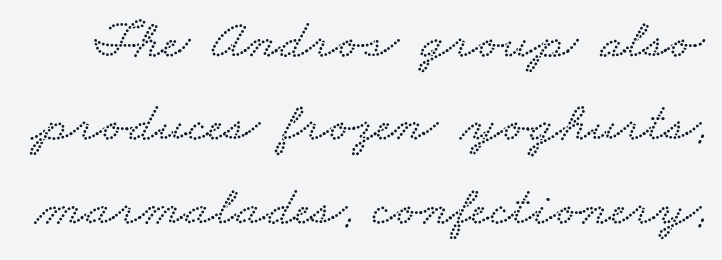
Q: Is the text underlined? A: No.
Q: Is the spacing between letters normal or unusually wide? A: Normal.
Q: Is the spacing between lines tight, normal or loose? A: Normal.
Q: Width (condensed, normal, or wide)? A: Wide.
Q: Stroke contrast? A: Low.
Q: x-height? A: Small.
Q: Monospaced? A: No.
